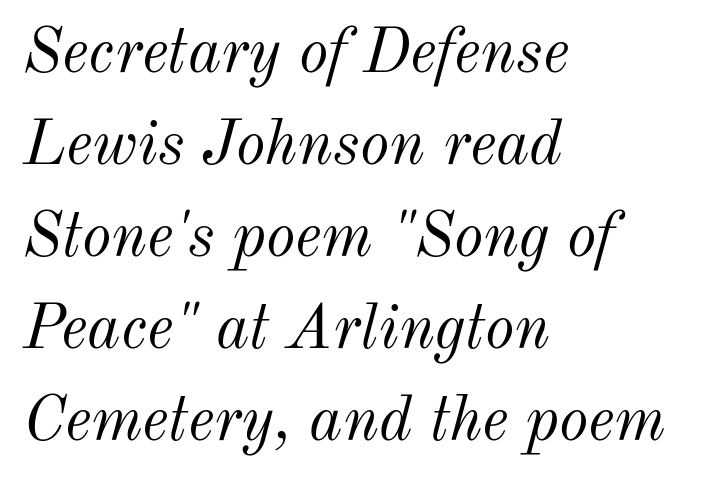
Q: Is the text bold? A: No.
Q: Is the text italic (slanted)? A: Yes, it leans right by about 12 degrees.
Q: Is the text underlined? A: No.
Q: How is the paragraph aligned? A: Left-aligned.
Q: Is the spacing between letters normal or unusually wide? A: Normal.
Q: Is the spacing between lines tight, normal or loose? A: Normal.
Q: Width (condensed, normal, or wide)? A: Normal.
Q: Stroke contrast? A: Medium.
Q: x-height? A: Small.
Q: Monospaced? A: No.
